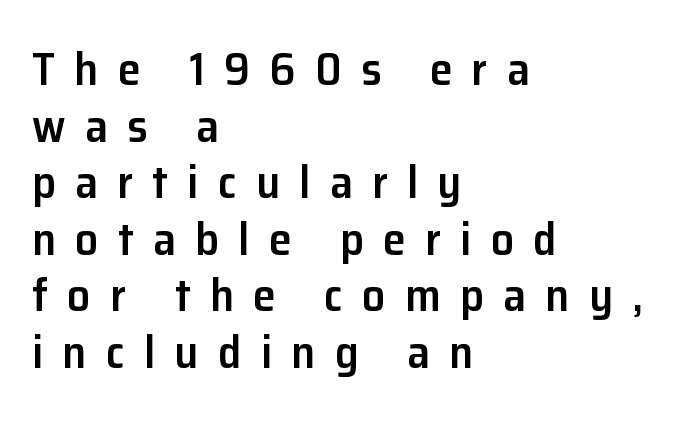
Q: Is the text bold? A: Semi-bold.
Q: Is the text italic (slanted)? A: No, it is upright.
Q: Is the typeface a serif or a sans-serif typeface? A: Sans-serif.
Q: Is the text underlined? A: No.
Q: How is the paragraph aligned? A: Left-aligned.
Q: Is the spacing between letters normal or unusually wide? A: Unusually wide.
Q: Width (condensed, normal, or wide)? A: Normal.
Q: Stroke contrast? A: Low.
Q: x-height? A: Medium.
Q: Monospaced? A: No.
